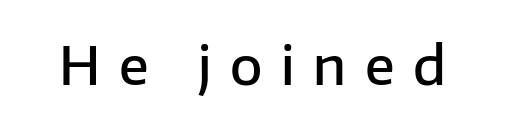
The image shows 53 px semibold sans-serif type, upright; set unusually wide letter spacing (+0.35 em), not underlined; low stroke contrast and a medium x-height.
